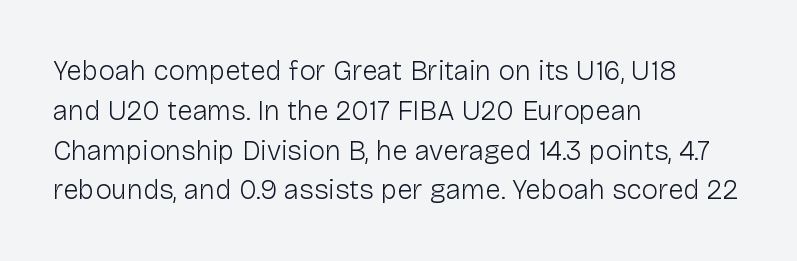
The image shows 28 px light sans-serif type, upright; set left-aligned, normal line spacing (1.42x), normal letter spacing, not underlined; low stroke contrast and a medium x-height.
